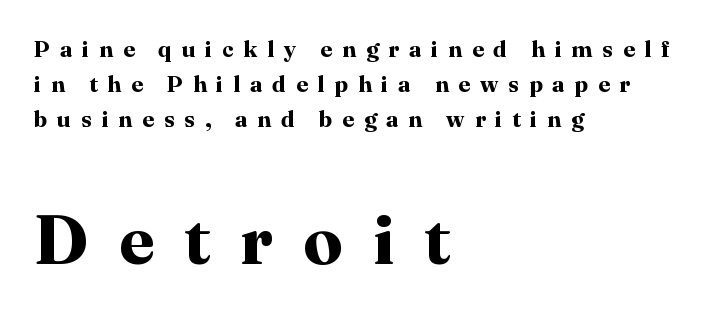
Q: Is the text bold? A: Yes.
Q: Is the text italic (slanted)? A: No, it is upright.
Q: Is the typeface a serif or a sans-serif typeface? A: Serif.
Q: Is the text underlined? A: No.
Q: How is the paragraph aligned? A: Left-aligned.
Q: Is the spacing between letters normal or unusually wide? A: Unusually wide.
Q: Is the spacing between lines tight, normal or loose? A: Normal.
Q: Which block of text is set in a larger size, the first (top) or the second (bottom)? A: The second (bottom) one.
Q: Width (condensed, normal, or wide)? A: Normal.
Q: Stroke contrast? A: High.
Q: x-height? A: Medium.
Q: Monospaced? A: No.
